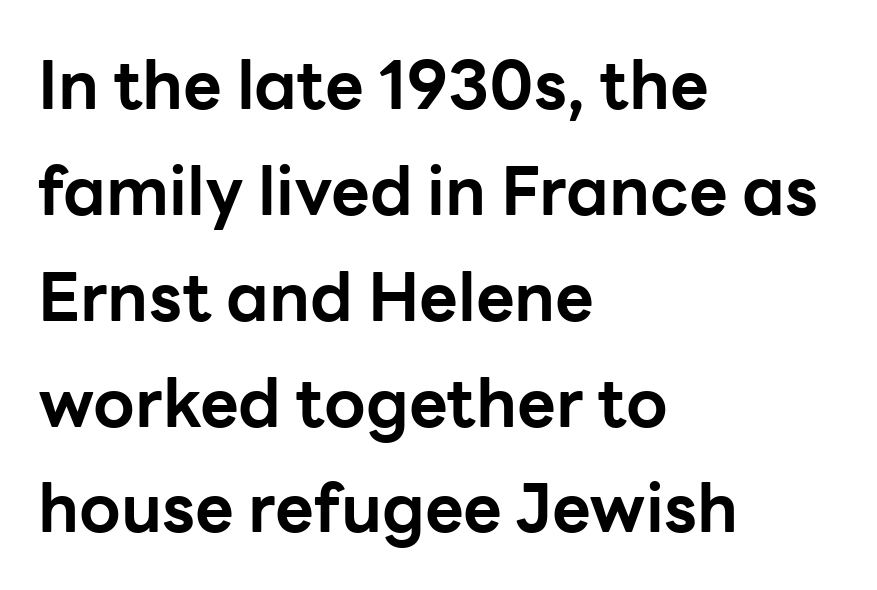
A typesetter would call this leading conventional body-copy spacing. The face used here is proportionally spaced, like ordinary book or web type. Descender tails drop into unmarked territory. Compared with a centered layout, this one pins lines to the left instead.
